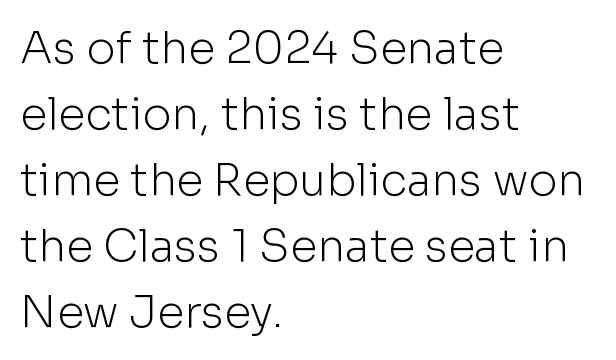
The image shows 44 px light sans-serif type, upright; set left-aligned, normal line spacing (1.5x), normal letter spacing, not underlined; low stroke contrast and a medium x-height.
